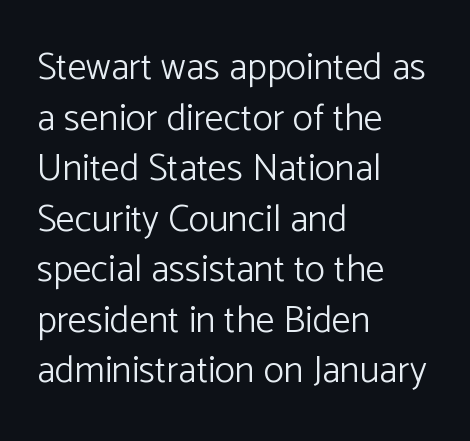
Posture: straight, roman, zero tilt. There is no visible air inserted between adjacent glyphs. One-word summary of the alignment: left. Successive baselines arrive at the customary interval. Look at the bottom of the vertical strokes: they stop flat, with no serifs. The words here are not underlined.
